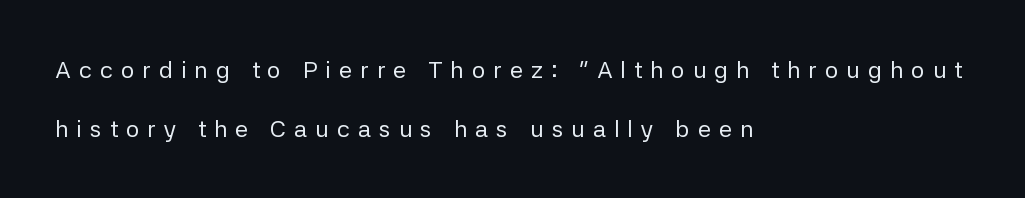
Q: Is the text bold? A: No.
Q: Is the text italic (slanted)? A: No, it is upright.
Q: Is the text underlined? A: No.
Q: How is the paragraph aligned? A: Left-aligned.
Q: Is the spacing between letters normal or unusually wide? A: Unusually wide.
Q: Is the spacing between lines tight, normal or loose? A: Loose.
